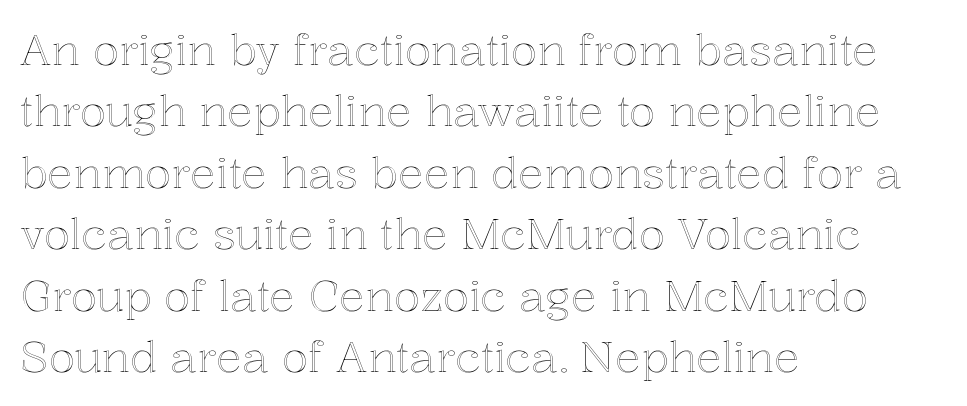
Q: Is the text italic (slanted)? A: No, it is upright.
Q: Is the text underlined? A: No.
Q: How is the paragraph aligned? A: Left-aligned.
Q: Is the spacing between letters normal or unusually wide? A: Normal.
Q: Is the spacing between lines tight, normal or loose? A: Normal.
Q: Width (condensed, normal, or wide)? A: Normal.
Q: x-height? A: Medium.
Q: Monospaced? A: No.
